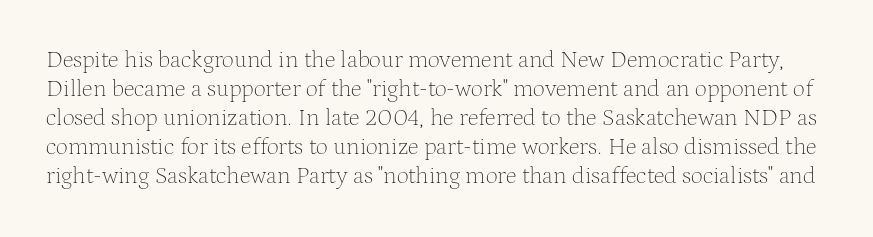
Weight: in the light-to-regular range. Compared with typical body copy, the letter spacing here is the same. Check the space under the baseline: it is left empty. In terms of posture, this sample is upright.
